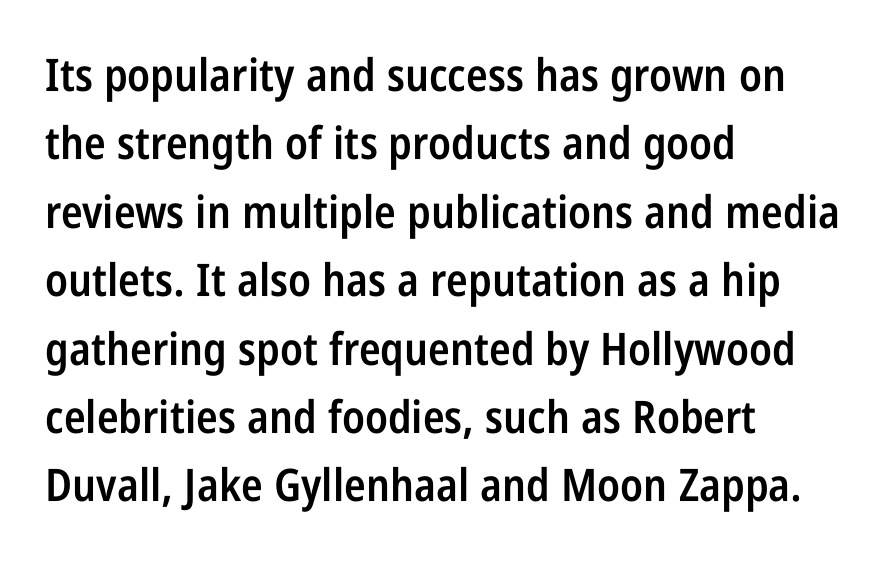
The image shows 45 px semibold, condensed sans-serif type, upright; set left-aligned, normal line spacing (1.52x), normal letter spacing, not underlined; low stroke contrast and a large x-height.
